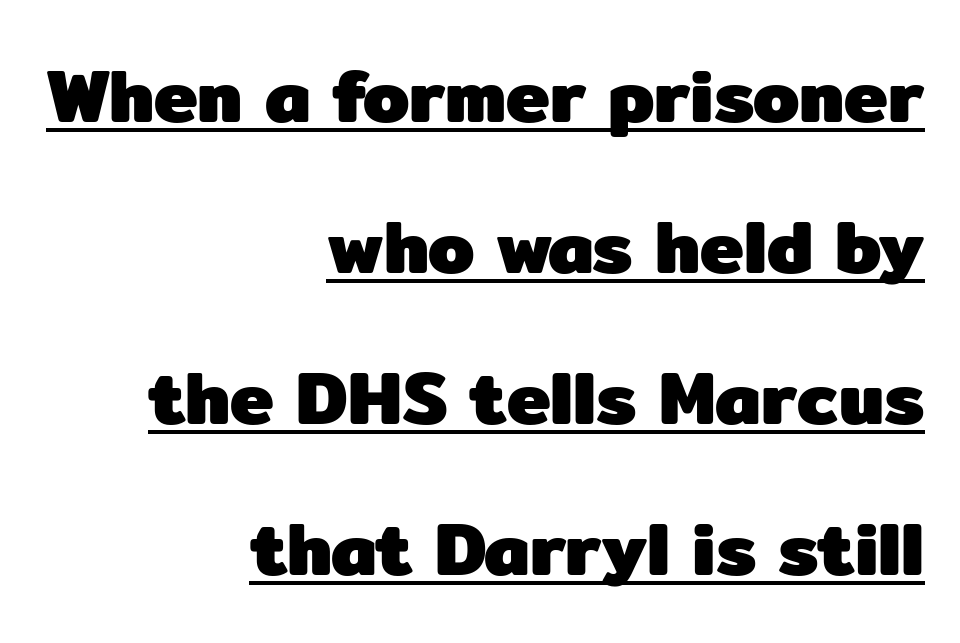
The image shows 74 px heavy sans-serif type, upright; set right-aligned, loose line spacing (2.04x), normal letter spacing, underlined; low stroke contrast and a medium x-height.
